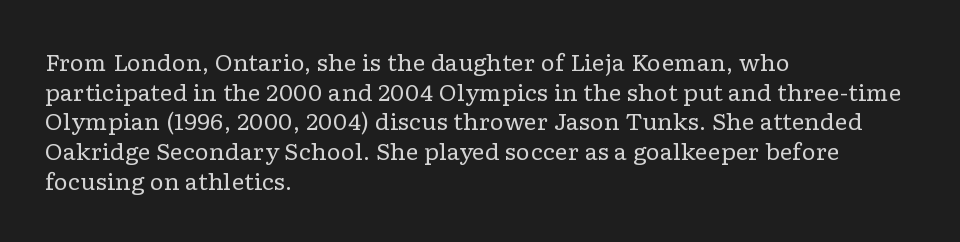
Q: Is the text bold? A: No.
Q: Is the text italic (slanted)? A: No, it is upright.
Q: Is the text underlined? A: No.
Q: How is the paragraph aligned? A: Left-aligned.
Q: Is the spacing between letters normal or unusually wide? A: Normal.
Q: Is the spacing between lines tight, normal or loose? A: Normal.
